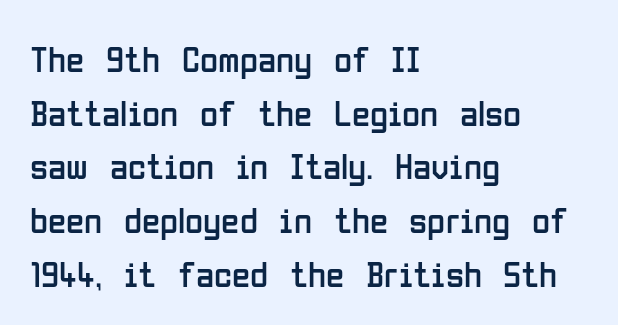
The image shows 37 px regular-weight, condensed sans-serif type, upright; set left-aligned, normal line spacing (1.45x), normal letter spacing, not underlined; low stroke contrast and a medium x-height.
